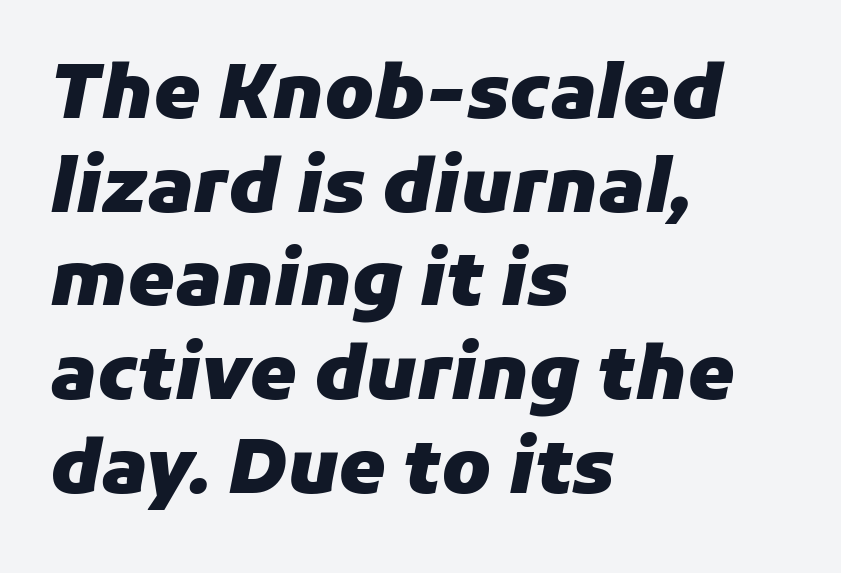
Q: Is the text bold? A: Yes.
Q: Is the text italic (slanted)? A: Yes, it leans right by about 11 degrees.
Q: Is the text underlined? A: No.
Q: How is the paragraph aligned? A: Left-aligned.
Q: Is the spacing between letters normal or unusually wide? A: Normal.
Q: Is the spacing between lines tight, normal or loose? A: Normal.
Q: Width (condensed, normal, or wide)? A: Normal.
Q: Stroke contrast? A: Low.
Q: x-height? A: Medium.
Q: Monospaced? A: No.
